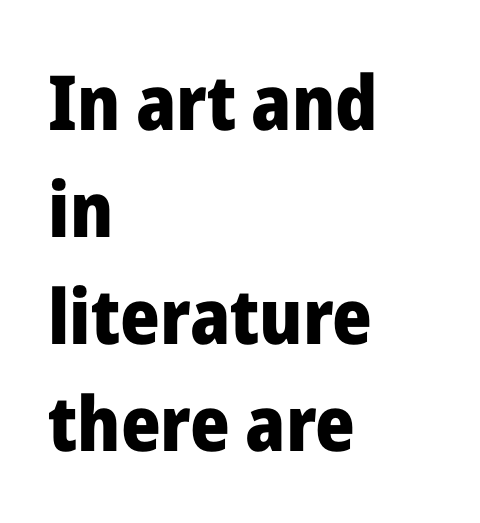
Think of a printed novel: that variable character pitch is what you see here. The text block is weighted toward the left margin, trailing off unevenly rightward. The typeface chosen for these lines omits serifs. The letters stand upright; this is a roman face. The vertical gap from one line to the next is medium. Anything drawn beneath the words? Only blank space.
